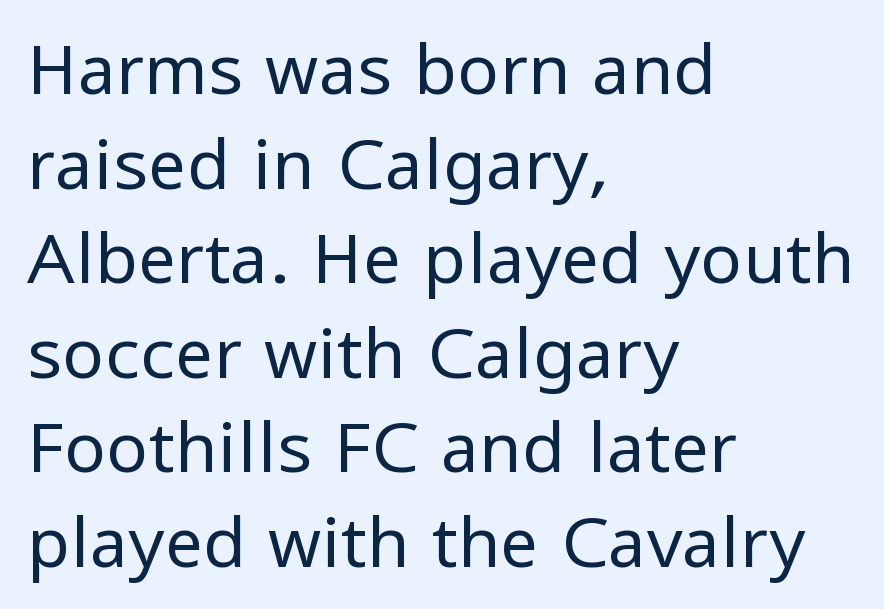
Teacher's note: observe the even left margin — that is flush-left alignment. Think standard paragraph weight, or any step lighter than that. The tracking reads as untouched default to a designer's eye. Classification — sans serif.
